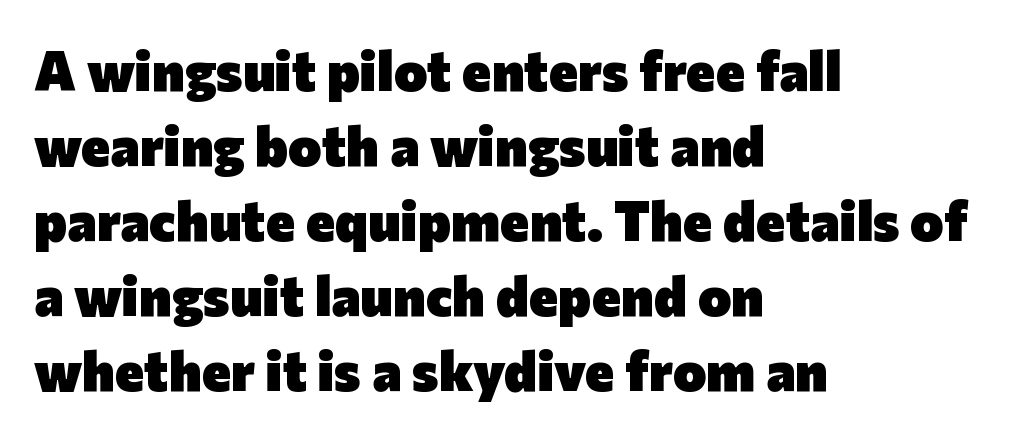
Tracking here is standard; glyphs follow each other at the usual distance. Rendered with straight, roman letterforms. Left-aligned paragraph, ragged on the right. Grotesque or geometric, the face here clearly has no serifs.
